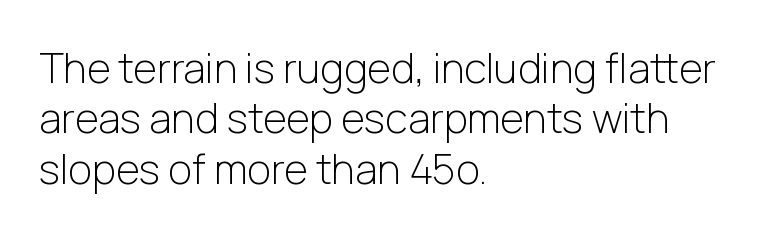
One-word summary of the alignment: left. These lines are rendered in a variable-pitch font. Spacing between characters is what you'd get straight out of the box. Summary of weight: not heavy and not bold. Ordinary non-slanted type is in use. Look at the bottom of the vertical strokes: they stop flat, with no serifs.
